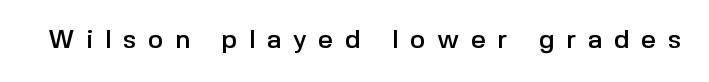
{"italic": "no", "underline": "no", "letter_spacing": "wide", "letter_spacing_em": 0.45, "glyph_px": 26}
